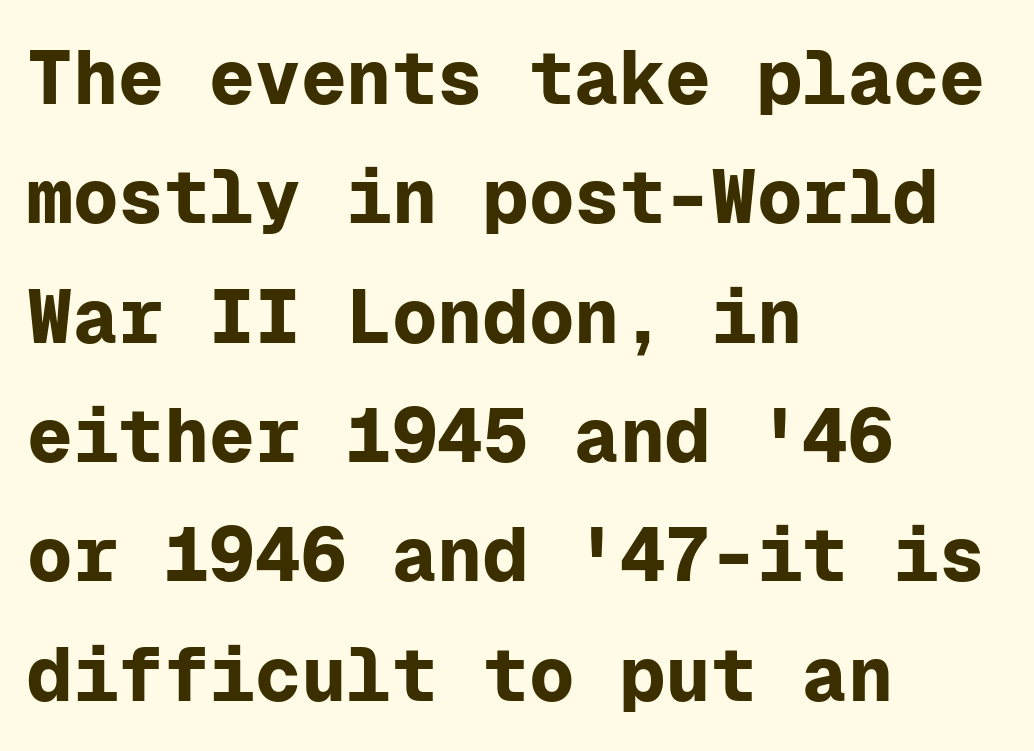
The image shows 76 px bold sans-serif type, upright, monospaced; set left-aligned, normal line spacing (1.57x), normal letter spacing, not underlined; low stroke contrast and a medium x-height.
